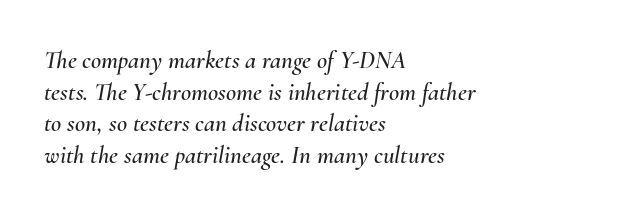
The paragraph has a hard left edge and a soft right edge. Italic? Definitely — the glyphs are oblique. Bare-footed words on every line. Vertical spacing — default. The type is set solid horizontally, with unmodified tracking.
